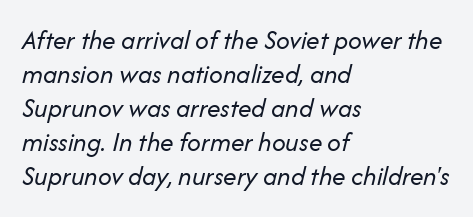
The letters look calm and open, with moderate or lighter stems. Compared with typical paragraphs, the rows here are spaced about the same. Compared with ordinary roman type, these characters are visibly tilted. The gaps between neighbouring characters are ordinary and unremarkable.
